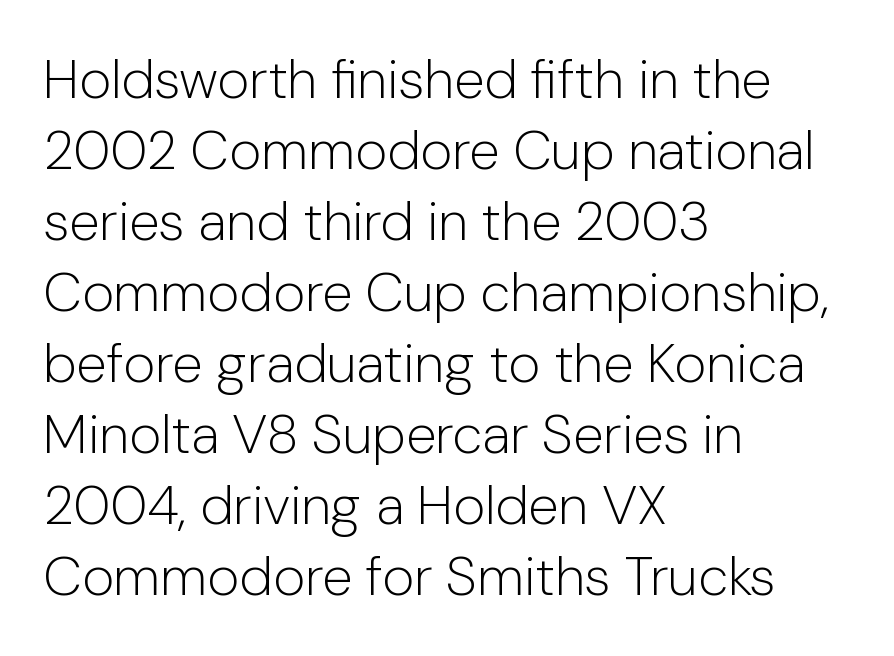
The image shows 55 px light sans-serif type, upright; set left-aligned, normal line spacing (1.29x), normal letter spacing, not underlined; low stroke contrast and a medium x-height.
